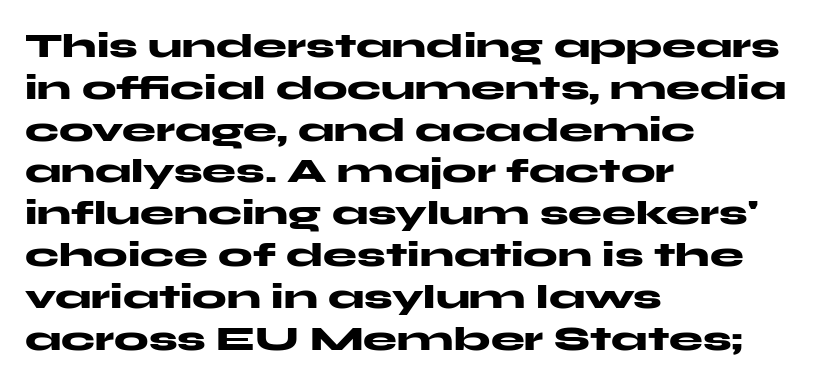
Q: Is the text bold? A: Yes.
Q: Is the text italic (slanted)? A: No, it is upright.
Q: Is the typeface a serif or a sans-serif typeface? A: Sans-serif.
Q: Is the text underlined? A: No.
Q: How is the paragraph aligned? A: Left-aligned.
Q: Is the spacing between letters normal or unusually wide? A: Normal.
Q: Width (condensed, normal, or wide)? A: Wide.
Q: Stroke contrast? A: Medium.
Q: x-height? A: Medium.
Q: Monospaced? A: No.
